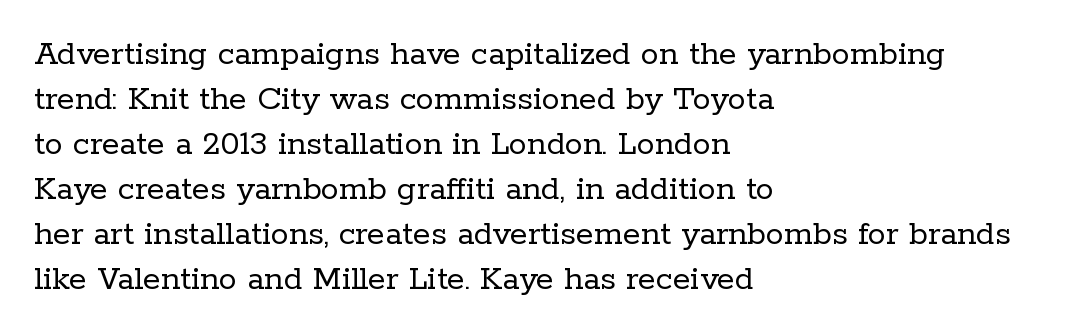
No letter is thick-stroked: the sample isn't bold. Caption: standard tracking, unaltered. This sample has the flowing, uneven cadence of proportional lettering. The characters display serif detailing at their extremities. Designer's note — italics off, roman on. A normal amount of white space separates one row of letters from the next.
